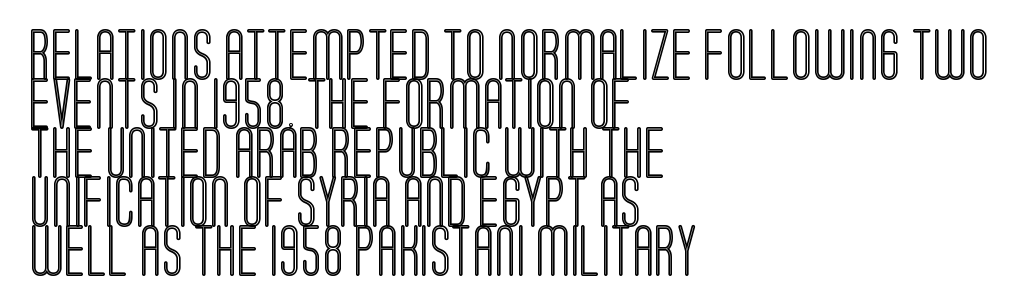
{"italic": "no", "width": "condensed", "x_height": "large", "monospaced": "no", "underline": "no", "align": "left", "line_spacing": "tight", "line_spacing_ratio": 0.96, "letter_spacing": "normal", "letter_spacing_em": 0.0, "glyph_px": 51}
